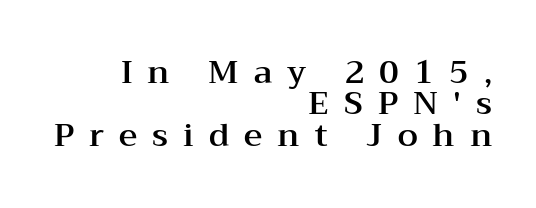
{"serif": "yes", "italic": "no", "width": "wide", "stroke_contrast": "medium", "x_height": "medium", "monospaced": "no", "underline": "no", "align": "right", "line_spacing": "tight", "line_spacing_ratio": 0.98, "letter_spacing": "wide", "letter_spacing_em": 0.47, "glyph_px": 32}
